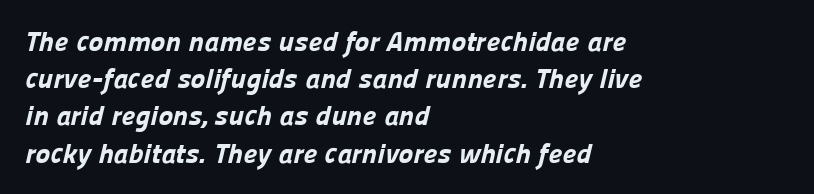
{"serif": "no", "bold": "yes", "weight": "bold", "width": "normal", "stroke_contrast": "low", "x_height": "medium", "monospaced": "no", "underline": "no", "align": "left", "line_spacing": "normal", "line_spacing_ratio": 1.33, "letter_spacing": "normal", "letter_spacing_em": 0.0, "glyph_px": 28}
